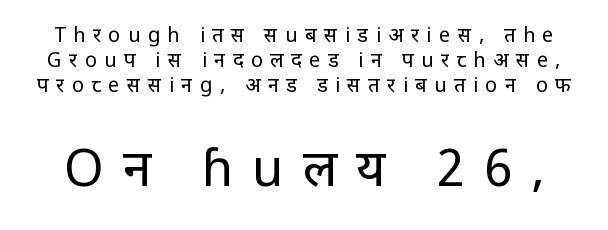
{"serif": "no", "italic": "no", "bold": "no", "weight": "regular", "width": "condensed", "stroke_contrast": "low", "x_height": "large", "monospaced": "no", "underline": "no", "line_spacing": "normal", "line_spacing_ratio": 1.25, "letter_spacing": "wide", "letter_spacing_em": 0.37, "larger_block": "second", "size_ratio": 2.55, "glyph_px": 51}
